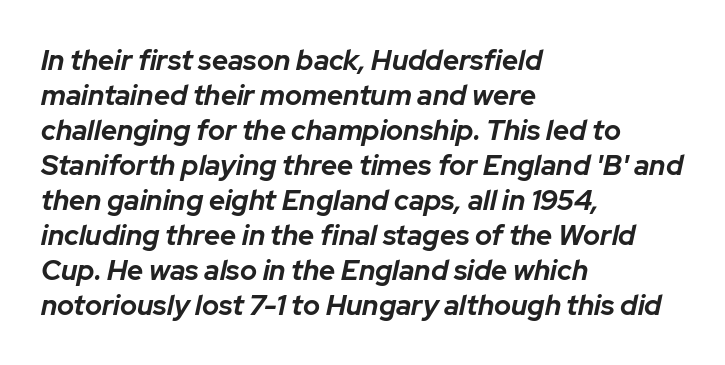
The image shows 28 px bold type, italic (leaning right); set left-aligned, normal line spacing (1.25x), normal letter spacing, not underlined; low stroke contrast and a medium x-height.
